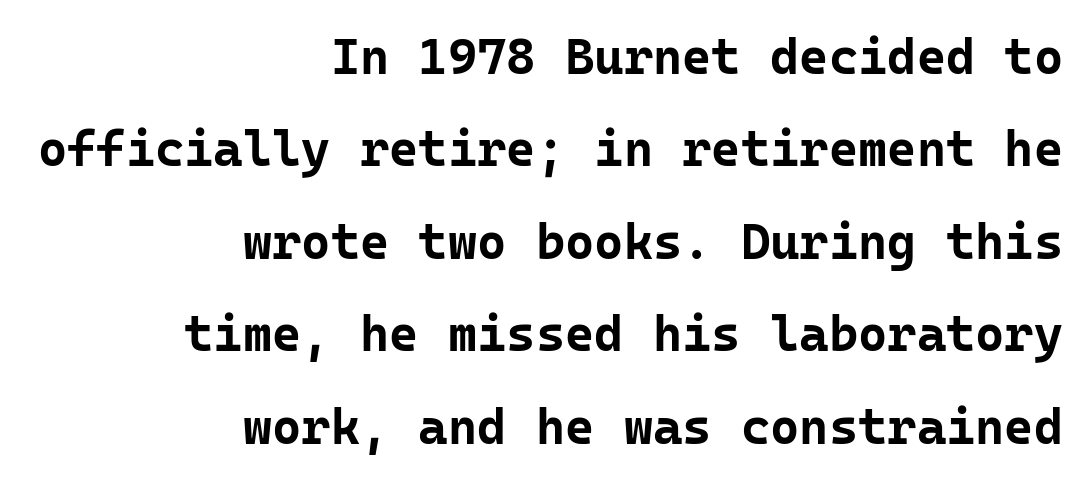
You can tell from the bare stems that sans-serif type was used. Ascenders rise straight up at ninety degrees. The specimen omits any rule beneath the text block's lines. This rendering uses right alignment, leaving the left contour irregular.
